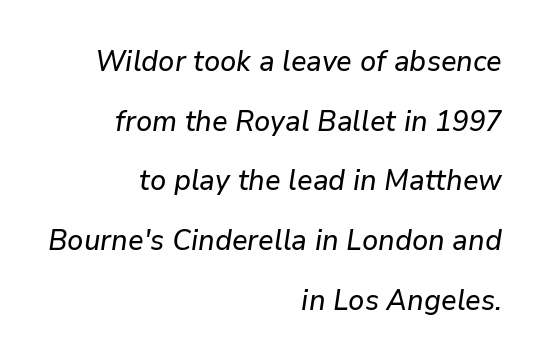
The image shows 29 px text type, italic (leaning right); set right-aligned, loose line spacing (2.06x), normal letter spacing, not underlined; low stroke contrast and a medium x-height.
